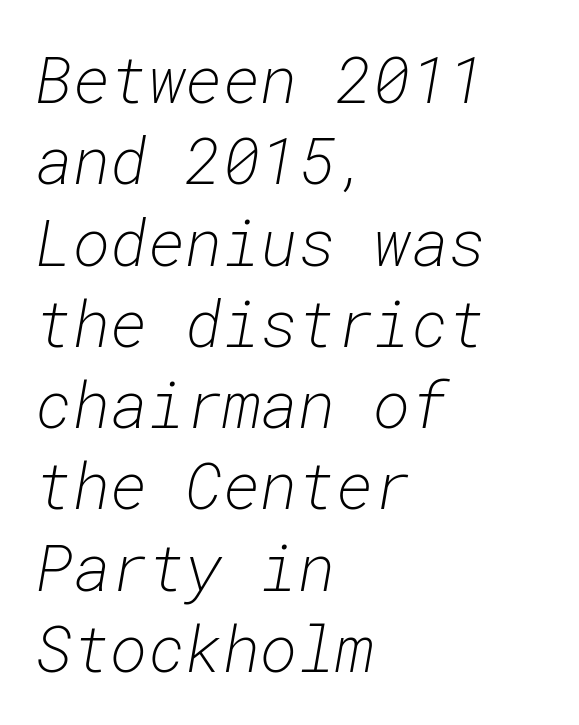
Q: Is the text bold? A: No.
Q: Is the text italic (slanted)? A: Yes, it leans right by about 10 degrees.
Q: Is the text underlined? A: No.
Q: How is the paragraph aligned? A: Left-aligned.
Q: Is the spacing between letters normal or unusually wide? A: Normal.
Q: Is the spacing between lines tight, normal or loose? A: Normal.
Q: Width (condensed, normal, or wide)? A: Normal.
Q: Stroke contrast? A: Low.
Q: x-height? A: Medium.
Q: Monospaced? A: Yes.
